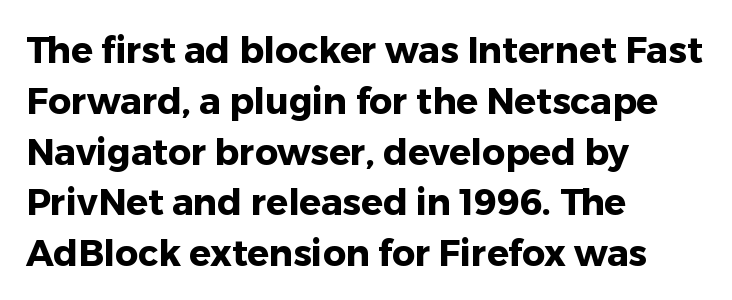
{"serif": "no", "italic": "no", "bold": "yes", "weight": "heavy", "width": "normal", "stroke_contrast": "low", "x_height": "medium", "monospaced": "no", "underline": "no", "align": "left", "line_spacing": "normal", "line_spacing_ratio": 1.41, "letter_spacing": "normal", "letter_spacing_em": 0.0, "glyph_px": 36}
